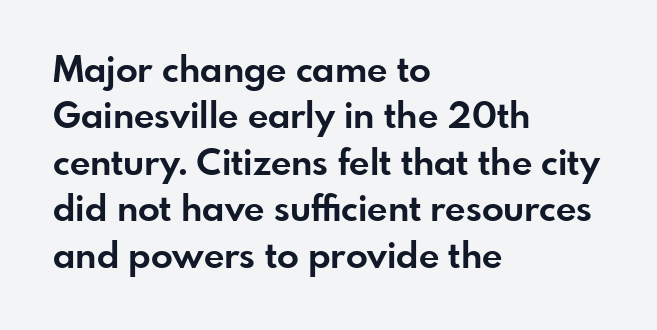
{"serif": "no", "italic": "no", "bold": "yes", "weight": "bold", "width": "normal", "stroke_contrast": "low", "x_height": "small", "monospaced": "no", "underline": "no", "align": "left", "line_spacing": "normal", "line_spacing_ratio": 1.29, "letter_spacing": "normal", "letter_spacing_em": 0.0, "glyph_px": 36}
